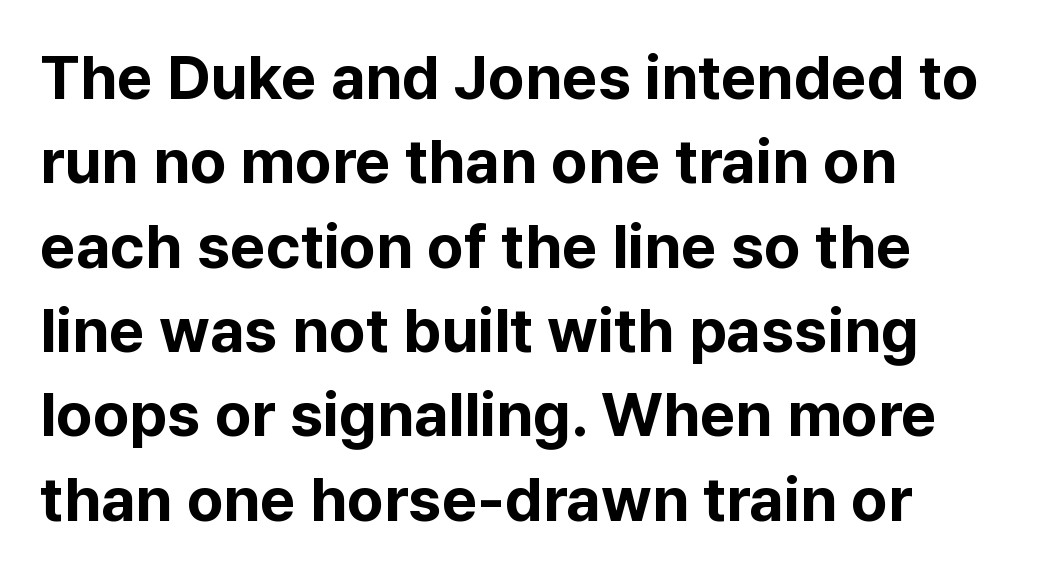
The image shows 62 px bold sans-serif type, upright; set left-aligned, normal line spacing (1.36x), normal letter spacing, not underlined; low stroke contrast and a medium x-height.
